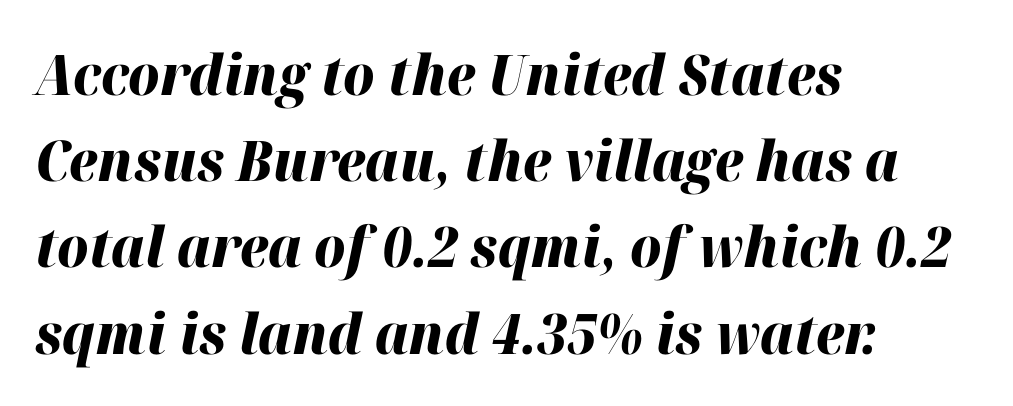
{"italic": "yes", "lean": "right", "slant_degrees": 12, "bold": "yes", "weight": "heavy", "width": "normal", "stroke_contrast": "high", "x_height": "medium", "monospaced": "no", "underline": "no", "align": "left", "line_spacing": "normal", "line_spacing_ratio": 1.54, "letter_spacing": "normal", "letter_spacing_em": 0.0, "glyph_px": 56}
